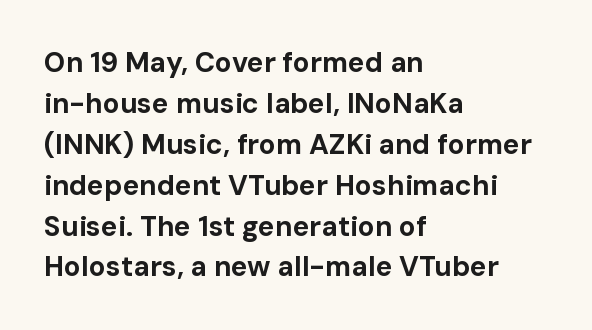
Q: Is the text bold? A: Yes.
Q: Is the text italic (slanted)? A: No, it is upright.
Q: Is the typeface a serif or a sans-serif typeface? A: Sans-serif.
Q: Is the text underlined? A: No.
Q: How is the paragraph aligned? A: Left-aligned.
Q: Is the spacing between letters normal or unusually wide? A: Normal.
Q: Is the spacing between lines tight, normal or loose? A: Normal.
Q: Width (condensed, normal, or wide)? A: Normal.
Q: Stroke contrast? A: Low.
Q: x-height? A: Medium.
Q: Monospaced? A: No.
